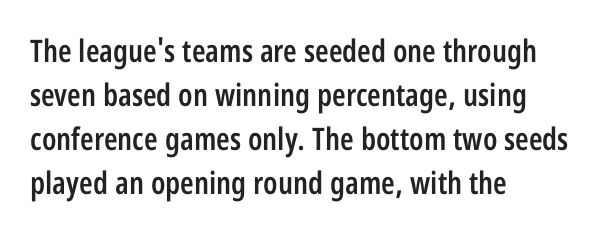
The image shows 31 px semibold, condensed sans-serif type, upright; set left-aligned, normal line spacing (1.42x), normal letter spacing, not underlined; low stroke contrast and a large x-height.
